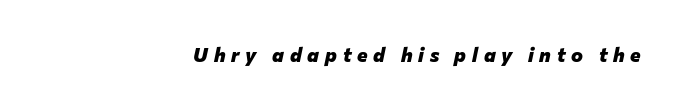
{"italic": "yes", "lean": "right", "slant_degrees": 12, "bold": "yes", "underline": "no", "align": "right", "letter_spacing": "wide", "letter_spacing_em": 0.29, "glyph_px": 20}
